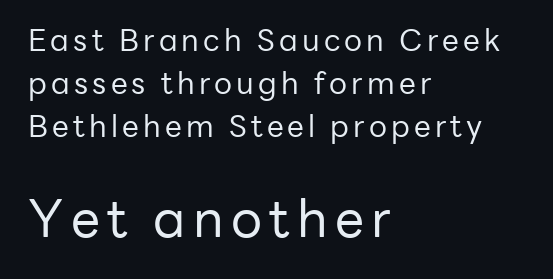
This block has exactly the height ordinary leading produces. Do the characters align in a grid? No, the font is proportional. The paragraph shown leans on its left margin. The text was rendered using a sans face with plain stroke endings. The area under the type is left untouched.
